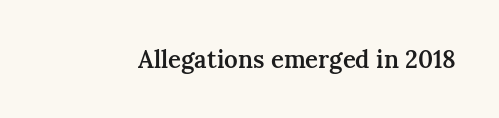
Q: Is the text bold? A: Semi-bold.
Q: Is the text italic (slanted)? A: No, it is upright.
Q: Is the text underlined? A: No.
Q: Is the spacing between letters normal or unusually wide? A: Normal.
